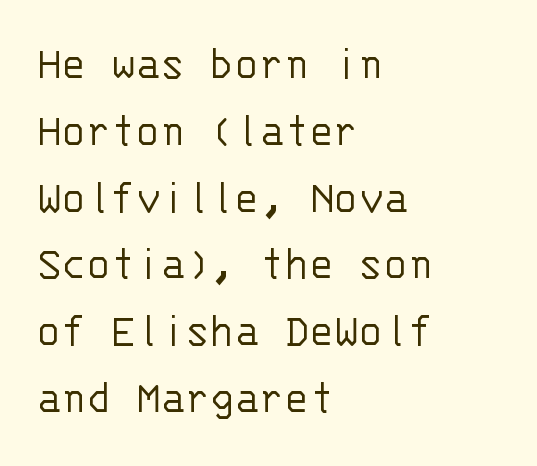
Q: Is the text bold? A: No.
Q: Is the text italic (slanted)? A: No, it is upright.
Q: Is the typeface a serif or a sans-serif typeface? A: Sans-serif.
Q: Is the text underlined? A: No.
Q: How is the paragraph aligned? A: Left-aligned.
Q: Is the spacing between letters normal or unusually wide? A: Normal.
Q: Is the spacing between lines tight, normal or loose? A: Normal.
Q: Width (condensed, normal, or wide)? A: Normal.
Q: Stroke contrast? A: Low.
Q: x-height? A: Large.
Q: Monospaced? A: Yes.
